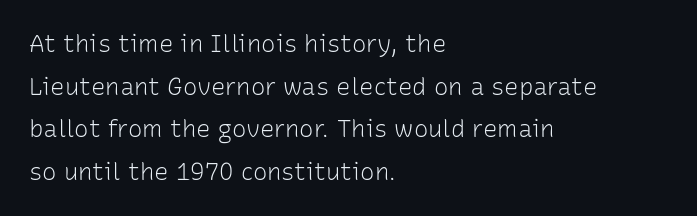
{"italic": "no", "bold": "no", "underline": "no", "align": "left", "line_spacing_ratio": 1.78, "letter_spacing": "normal", "letter_spacing_em": 0.0, "glyph_px": 24}
